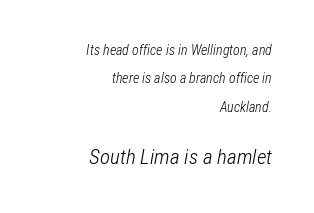
The strip under each line holds only bare page. In terms of letterspacing, this is plain default setting. The leading is generous, giving the passage an open texture. An italicized treatment has been applied to the whole sample.
